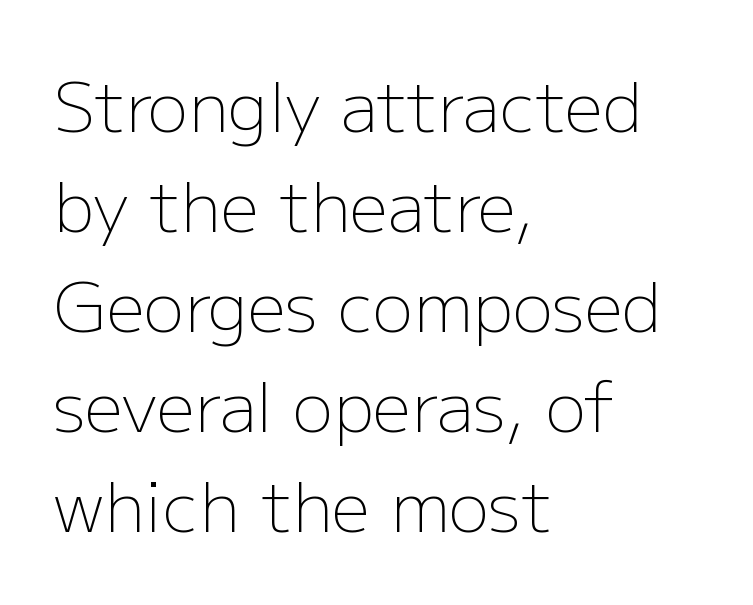
The image shows 68 px light sans-serif type, upright; set left-aligned, normal line spacing (1.47x), normal letter spacing, not underlined; low stroke contrast and a medium x-height.
